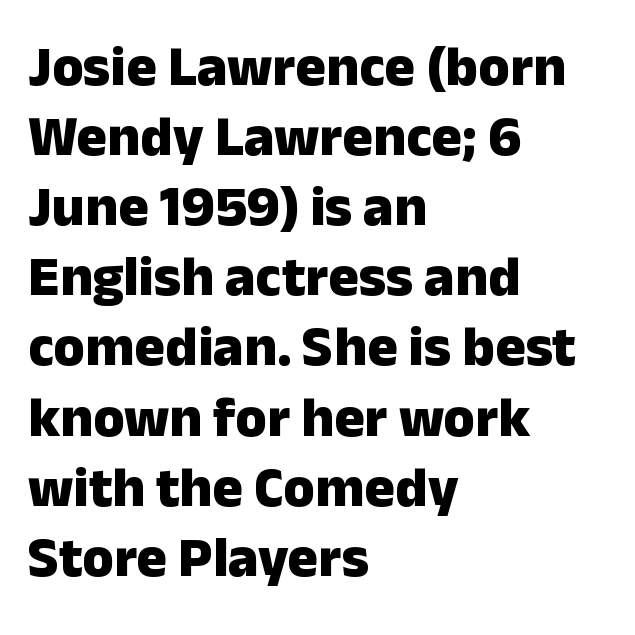
Does the lettering tilt? It doesn't — this is upright. The typesetter chose a ragged-right arrangement here. Set as a true bold cut, around the 700 mark. The rendering uses natural spacing where letterforms have individual widths. Descenders are the only things crossing below the line.
